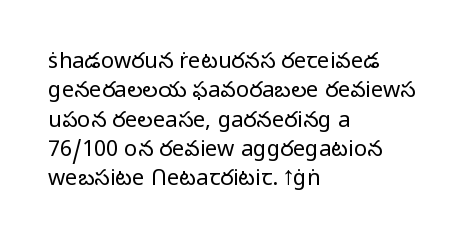
Q: Is the text bold? A: No.
Q: Is the text italic (slanted)? A: No, it is upright.
Q: Is the text underlined? A: No.
Q: How is the paragraph aligned? A: Left-aligned.
Q: Is the spacing between letters normal or unusually wide? A: Normal.
Q: Is the spacing between lines tight, normal or loose? A: Normal.
